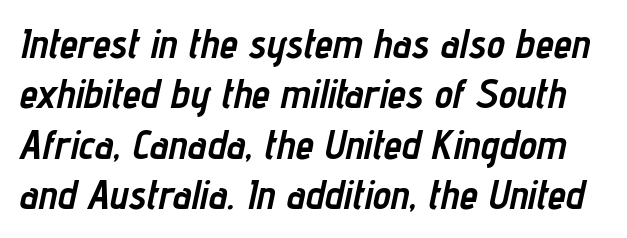
Q: Is the text bold? A: Yes.
Q: Is the text italic (slanted)? A: Yes, it leans right by about 12 degrees.
Q: Is the text underlined? A: No.
Q: Is the spacing between letters normal or unusually wide? A: Normal.
Q: Width (condensed, normal, or wide)? A: Condensed.
Q: Stroke contrast? A: Low.
Q: x-height? A: Medium.
Q: Monospaced? A: No.
